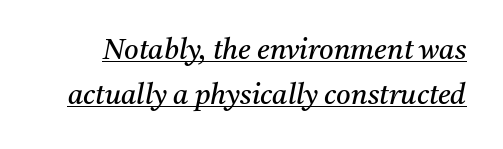
Q: Is the text bold? A: No.
Q: Is the text italic (slanted)? A: Yes, it leans right by about 11 degrees.
Q: Is the typeface a serif or a sans-serif typeface? A: Serif.
Q: Is the text underlined? A: Yes.
Q: Is the spacing between letters normal or unusually wide? A: Normal.
Q: Is the spacing between lines tight, normal or loose? A: Normal.
Q: Width (condensed, normal, or wide)? A: Normal.
Q: Stroke contrast? A: Medium.
Q: x-height? A: Medium.
Q: Monospaced? A: No.
